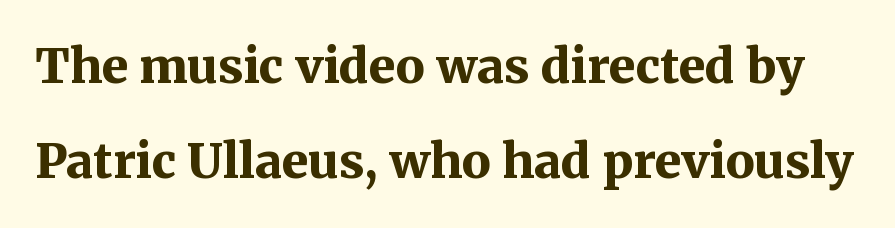
The image shows 48 px bold serif type, upright; set loose line spacing (1.98x), normal letter spacing, not underlined; medium stroke contrast and a medium x-height.
